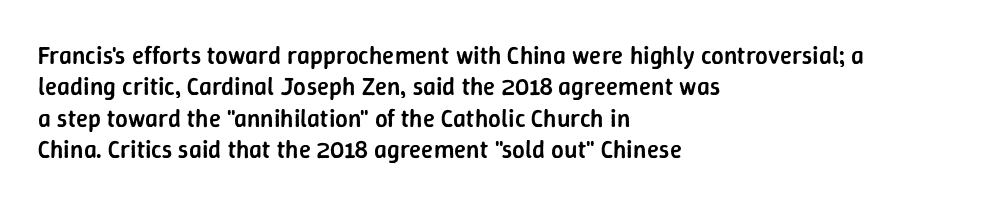
{"italic": "no", "bold": "semi", "underline": "no", "align": "left", "line_spacing": "normal", "line_spacing_ratio": 1.26, "letter_spacing": "normal", "letter_spacing_em": 0.0, "glyph_px": 25}
